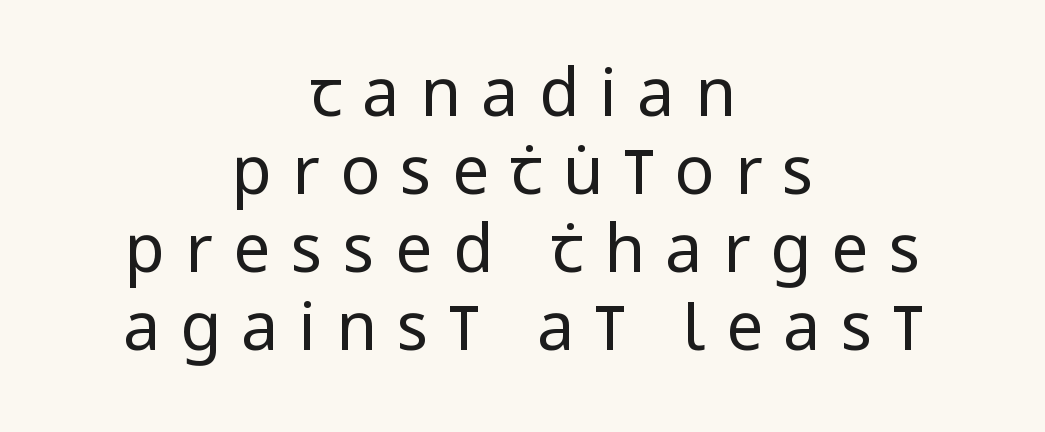
The image shows 66 px regular-weight, condensed sans-serif type, upright; set centered, line spacing 1.18x, unusually wide letter spacing (+0.31 em), not underlined; low stroke contrast and a large x-height.
